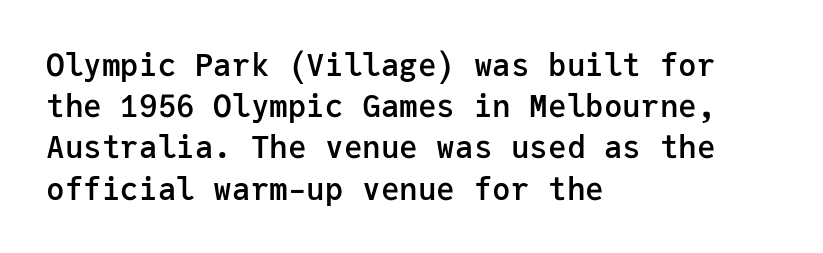
The image shows 31 px semibold sans-serif type, upright, monospaced; set left-aligned, normal line spacing (1.33x), normal letter spacing, not underlined; low stroke contrast and a medium x-height.
